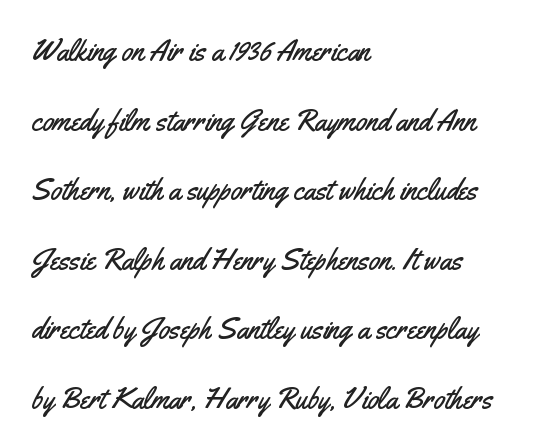
The letterforms sit shoulder to shoulder at normal distance. The space beneath each line is pristine and unruled. In terms of leading, this rendering errs on the spacious side.
